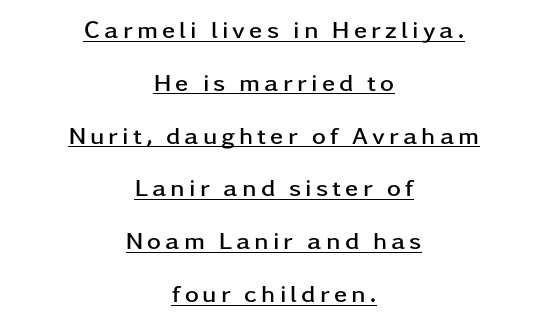
Style check: upright. In terms of leading, this rendering errs on the spacious side. Compared with an ordinary text face, these strokes are far heavier — a full bold. Looks like someone drew a line under every word here. Teacher's note: observe the equal gaps on both sides — that is centered alignment.
